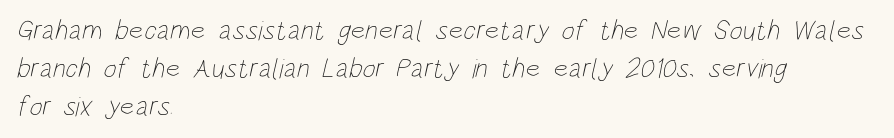
{"bold": "no", "weight": "thin", "width": "condensed", "stroke_contrast": "low", "x_height": "large", "monospaced": "no", "underline": "no", "align": "left", "line_spacing": "normal", "line_spacing_ratio": 1.36, "letter_spacing": "normal", "letter_spacing_em": 0.0, "glyph_px": 28}
